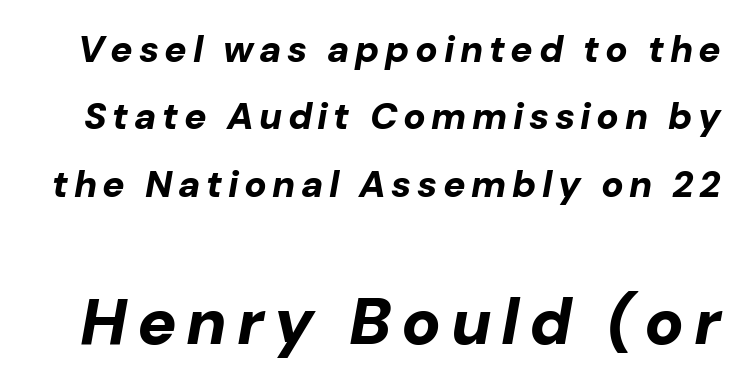
Q: Is the text bold? A: Yes.
Q: Is the text italic (slanted)? A: Yes, it leans right by about 10 degrees.
Q: Is the text underlined? A: No.
Q: Which block of text is set in a larger size, the first (top) or the second (bottom)? A: The second (bottom) one.
Q: Width (condensed, normal, or wide)? A: Normal.
Q: Stroke contrast? A: Low.
Q: x-height? A: Medium.
Q: Monospaced? A: No.
